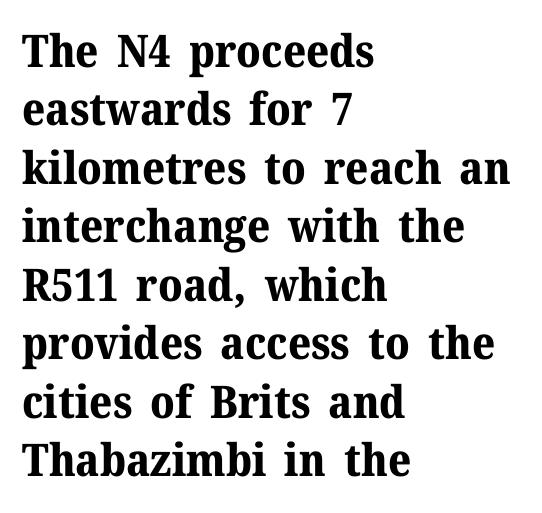
{"serif": "yes", "italic": "no", "bold": "yes", "weight": "bold", "width": "normal", "stroke_contrast": "medium", "x_height": "medium", "monospaced": "no", "underline": "no", "align": "left", "line_spacing": "normal", "line_spacing_ratio": 1.3, "letter_spacing": "normal", "letter_spacing_em": 0.0, "glyph_px": 45}
